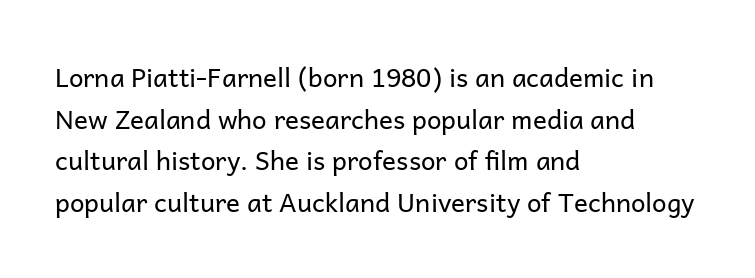
{"italic": "no", "bold": "no", "underline": "no", "align": "left", "line_spacing": "normal", "line_spacing_ratio": 1.6, "letter_spacing": "normal", "letter_spacing_em": 0.0, "glyph_px": 26}
